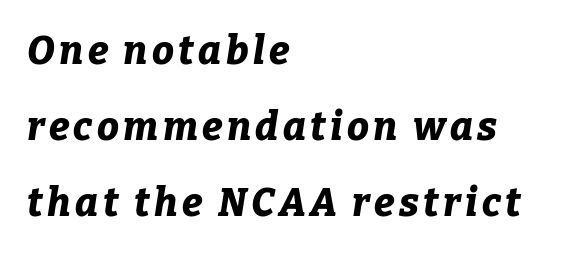
Descender tails drop into unmarked territory. Leading is clearly above the norm, producing a sparse column. Leftover space on each line is placed entirely after the last word. Here the designer chose a conventional face with non-uniform glyph widths. The face used here has a pronounced slope to its letters.
